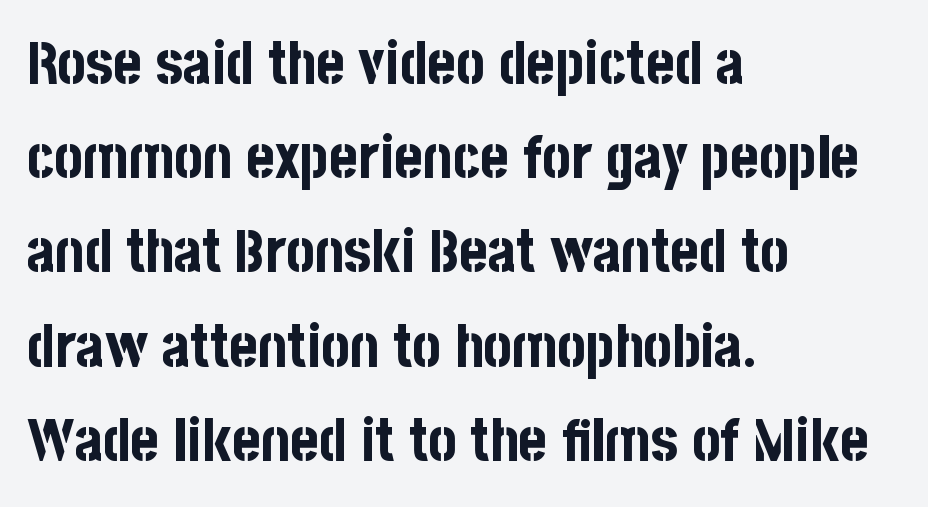
Q: Is the text bold? A: Yes.
Q: Is the text italic (slanted)? A: No, it is upright.
Q: Is the typeface a serif or a sans-serif typeface? A: Sans-serif.
Q: Is the text underlined? A: No.
Q: How is the paragraph aligned? A: Left-aligned.
Q: Is the spacing between letters normal or unusually wide? A: Normal.
Q: Is the spacing between lines tight, normal or loose? A: Normal.
Q: Width (condensed, normal, or wide)? A: Condensed.
Q: Stroke contrast? A: Low.
Q: x-height? A: Large.
Q: Monospaced? A: No.
